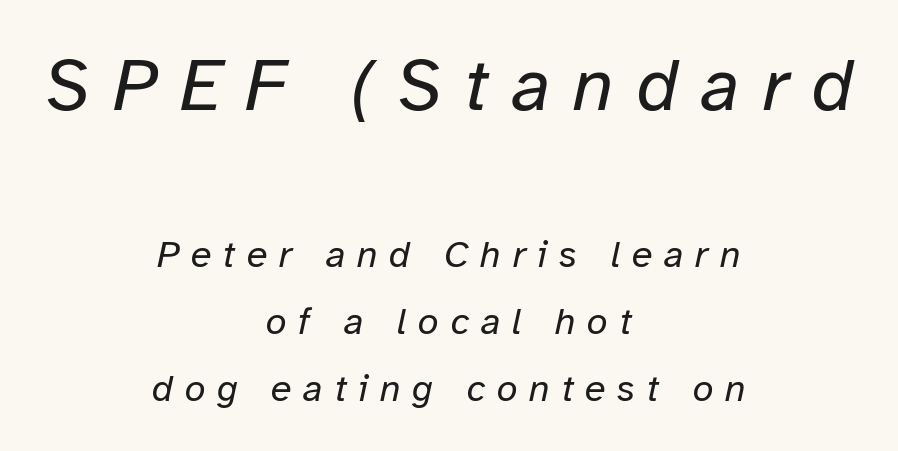
Q: Is the text bold? A: No.
Q: Is the text italic (slanted)? A: Yes, it leans right by about 12 degrees.
Q: Is the text underlined? A: No.
Q: How is the paragraph aligned? A: Centered.
Q: Is the spacing between letters normal or unusually wide? A: Unusually wide.
Q: Which block of text is set in a larger size, the first (top) or the second (bottom)? A: The first (top) one.
Q: Width (condensed, normal, or wide)? A: Normal.
Q: Stroke contrast? A: Low.
Q: x-height? A: Medium.
Q: Monospaced? A: No.
